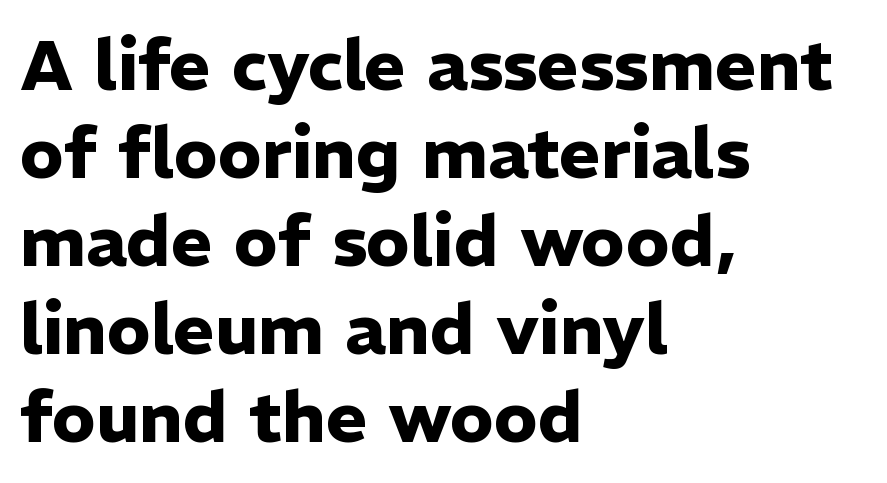
{"serif": "no", "italic": "no", "bold": "yes", "weight": "heavy", "width": "normal", "stroke_contrast": "low", "x_height": "medium", "monospaced": "no", "underline": "no", "align": "left", "line_spacing_ratio": 1.24, "letter_spacing": "normal", "letter_spacing_em": 0.0, "glyph_px": 71}
